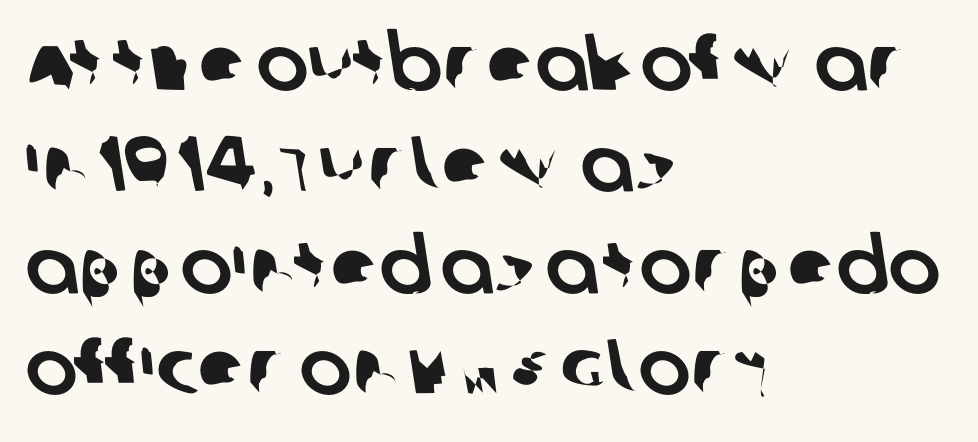
The image shows 78 px sans-serif type; set left-aligned, normal line spacing (1.3x), normal letter spacing, not underlined; low stroke contrast and a large x-height.
